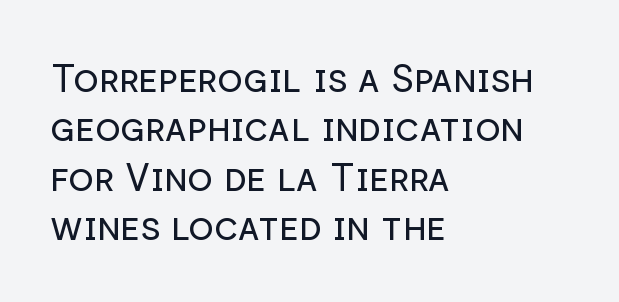
Q: Is the text bold? A: No.
Q: Is the text italic (slanted)? A: No, it is upright.
Q: Is the typeface a serif or a sans-serif typeface? A: Sans-serif.
Q: Is the text underlined? A: No.
Q: How is the paragraph aligned? A: Left-aligned.
Q: Is the spacing between letters normal or unusually wide? A: Normal.
Q: Is the spacing between lines tight, normal or loose? A: Normal.
Q: Width (condensed, normal, or wide)? A: Normal.
Q: Stroke contrast? A: Low.
Q: x-height? A: Medium.
Q: Monospaced? A: No.
